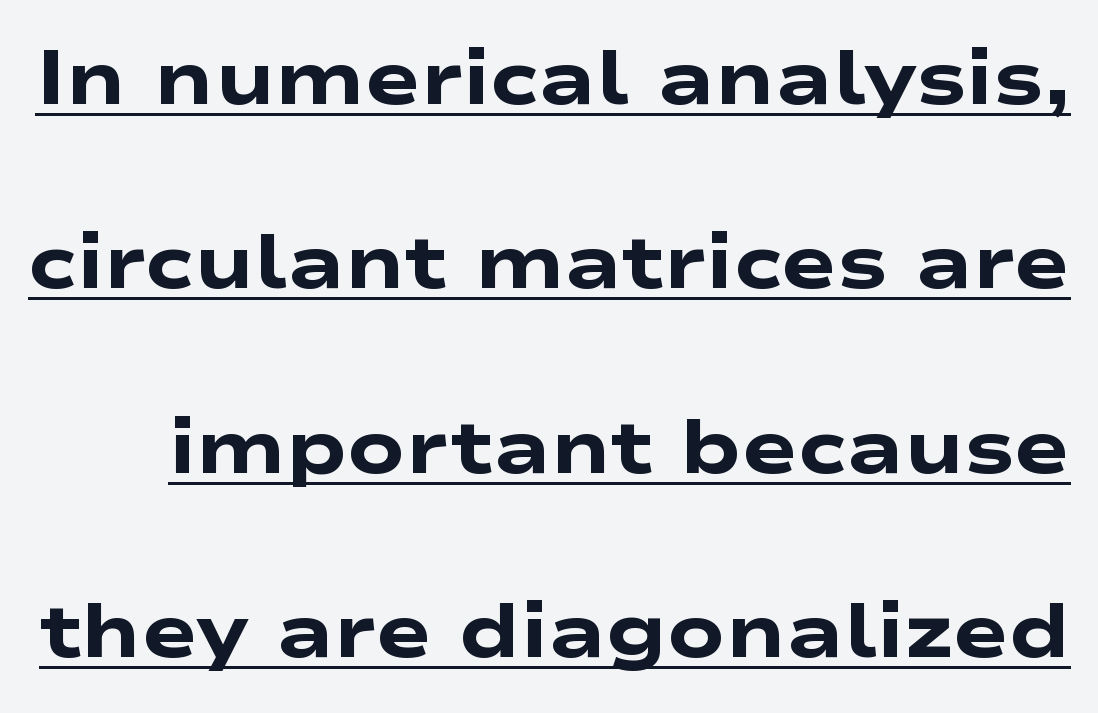
{"serif": "no", "bold": "yes", "weight": "heavy", "width": "wide", "stroke_contrast": "low", "x_height": "medium", "monospaced": "no", "underline": "yes", "line_spacing": "loose", "line_spacing_ratio": 2.46, "letter_spacing": "normal", "letter_spacing_em": 0.0, "glyph_px": 75}
